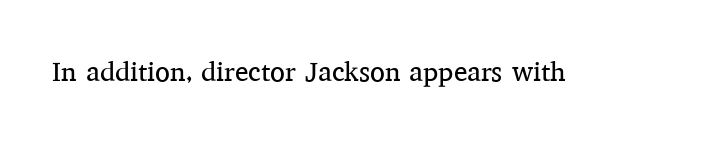
{"italic": "no", "bold": "no", "underline": "no", "letter_spacing": "normal", "letter_spacing_em": 0.0, "glyph_px": 27}
